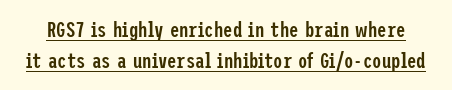
Q: Is the text bold? A: Semi-bold.
Q: Is the text italic (slanted)? A: No, it is upright.
Q: Is the text underlined? A: Yes.
Q: Is the spacing between letters normal or unusually wide? A: Normal.
Q: Is the spacing between lines tight, normal or loose? A: Normal.
